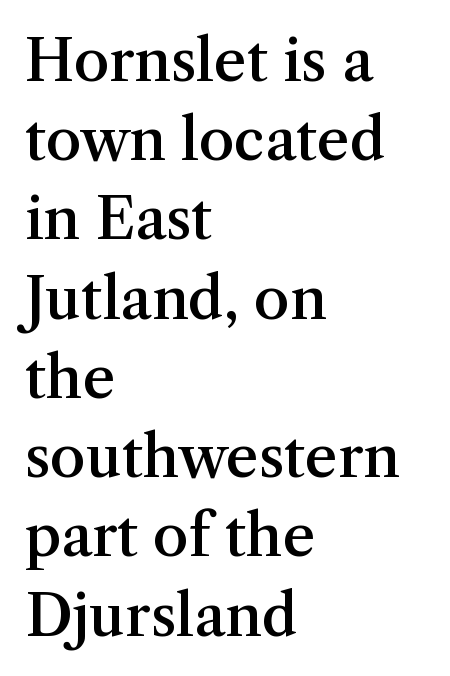
{"serif": "yes", "italic": "no", "bold": "semi", "weight": "semibold", "width": "normal", "stroke_contrast": "medium", "x_height": "medium", "monospaced": "no", "underline": "no", "align": "left", "line_spacing": "normal", "line_spacing_ratio": 1.39, "letter_spacing": "normal", "letter_spacing_em": 0.0, "glyph_px": 57}
